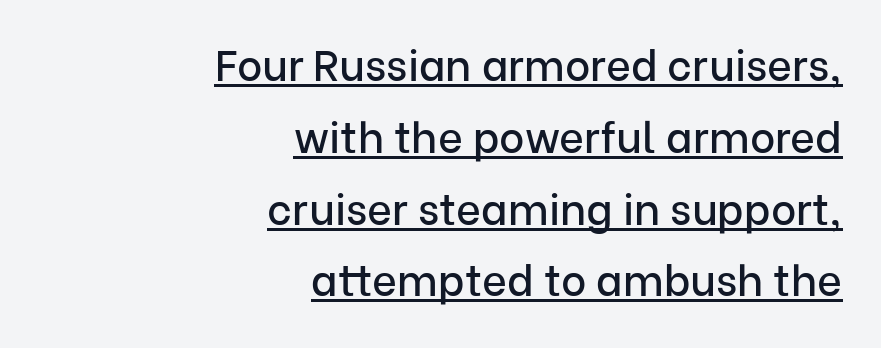
{"serif": "no", "italic": "no", "width": "normal", "stroke_contrast": "low", "x_height": "medium", "monospaced": "no", "underline": "yes", "align": "right", "line_spacing": "normal", "line_spacing_ratio": 1.67, "letter_spacing": "normal", "letter_spacing_em": 0.0, "glyph_px": 43}
